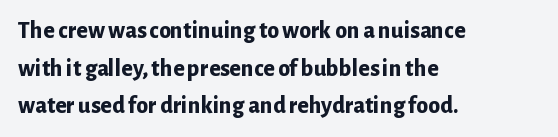
{"italic": "no", "bold": "yes", "underline": "no", "align": "left", "line_spacing": "normal", "line_spacing_ratio": 1.57, "letter_spacing": "normal", "letter_spacing_em": 0.0, "glyph_px": 24}
